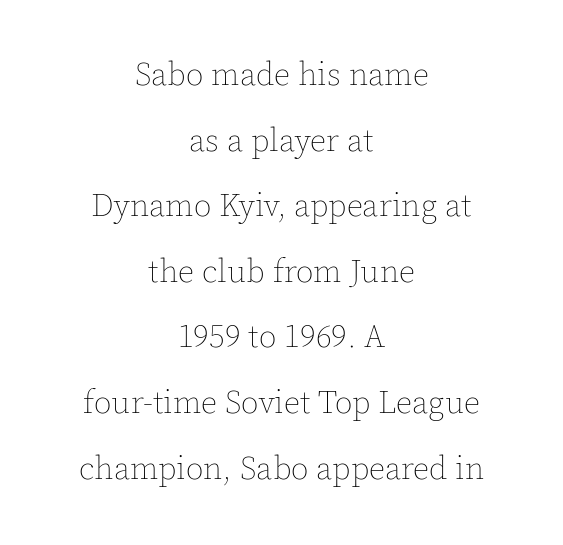
The face used here is proportionally spaced, like ordinary book or web type. Summary of vertical rhythm: relaxed, with wide interline spacing. Just letters on the line, the space beneath them empty. These lines stack symmetrically, like a column narrowing and widening about its center.
